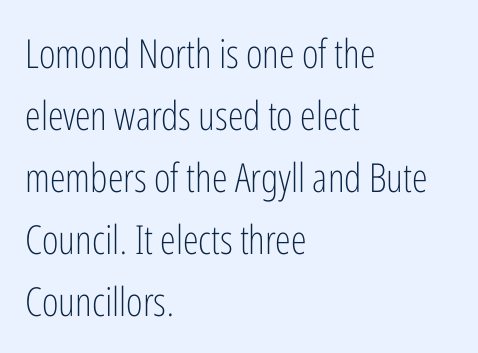
Stems and bowls with no extra thickness — not bold. Quick note: interline space is typical. Varying glyph widths throughout — classic text-font behaviour. No word sits above an underline.
